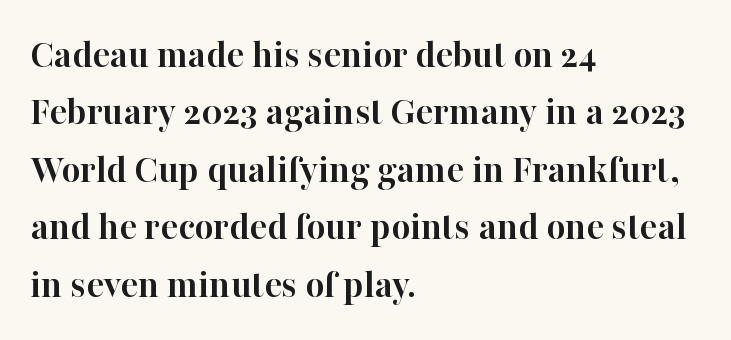
{"serif": "yes", "italic": "no", "bold": "yes", "weight": "semibold", "width": "normal", "stroke_contrast": "high", "x_height": "medium", "monospaced": "no", "underline": "no", "align": "left", "line_spacing": "normal", "line_spacing_ratio": 1.4, "letter_spacing": "normal", "letter_spacing_em": 0.0, "glyph_px": 41}
